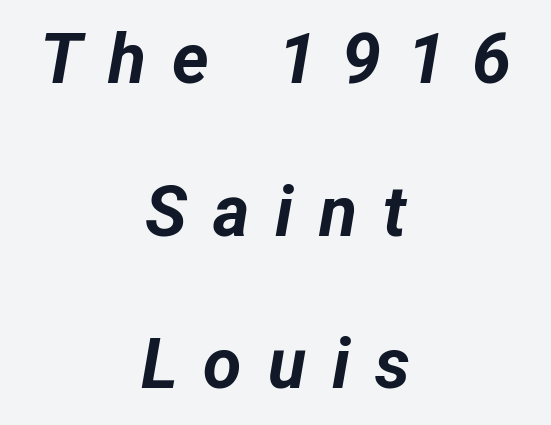
Horizontally, the lines are justified to the midpoint only. The space directly below the letters is spotless. Proportional: the letters do not fall into vertical columns. An italicized treatment has been applied to the whole sample.
